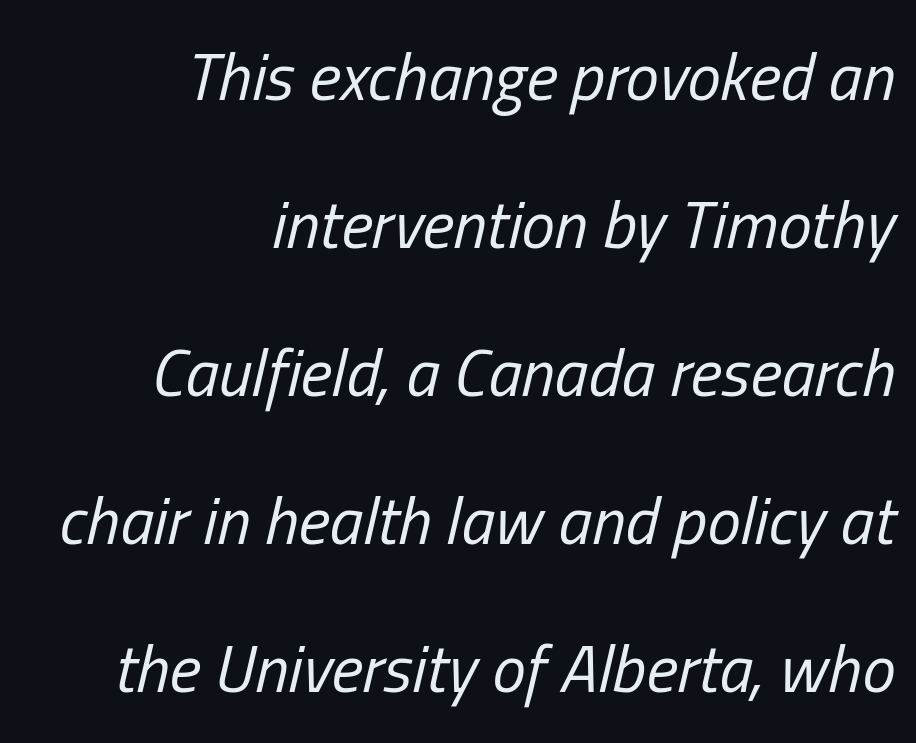
The image shows 67 px regular-weight, condensed type, italic (leaning right); set right-aligned, loose line spacing (2.21x), normal letter spacing, not underlined; low stroke contrast and a medium x-height.
